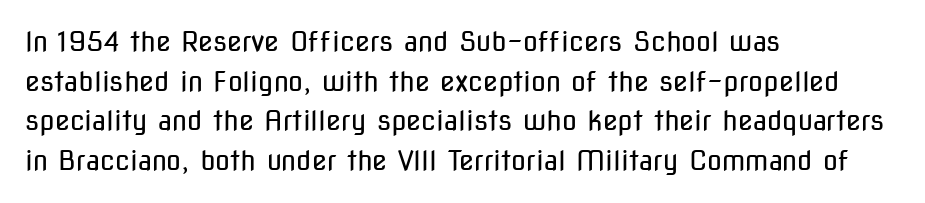
Q: Is the text bold? A: No.
Q: Is the text italic (slanted)? A: No, it is upright.
Q: Is the text underlined? A: No.
Q: How is the paragraph aligned? A: Left-aligned.
Q: Is the spacing between letters normal or unusually wide? A: Normal.
Q: Is the spacing between lines tight, normal or loose? A: Normal.
